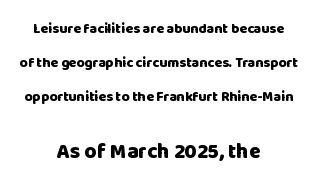
Q: Is the text bold? A: Yes.
Q: Is the text italic (slanted)? A: No, it is upright.
Q: Is the text underlined? A: No.
Q: How is the paragraph aligned? A: Centered.
Q: Is the spacing between letters normal or unusually wide? A: Normal.
Q: Is the spacing between lines tight, normal or loose? A: Loose.
Q: Which block of text is set in a larger size, the first (top) or the second (bottom)? A: The second (bottom) one.
